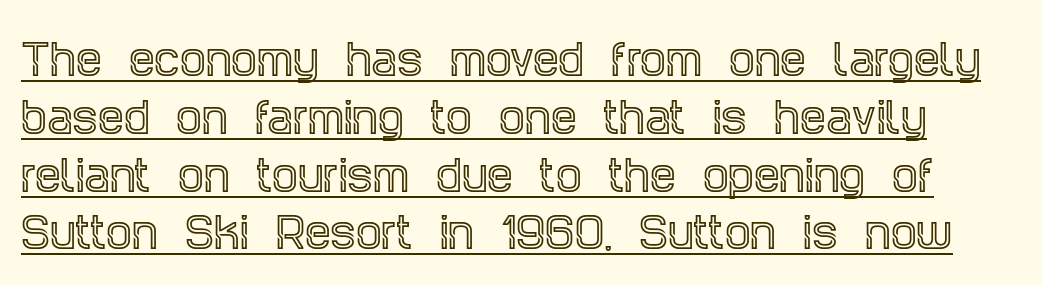
The image shows 41 px condensed serif type, upright; set normal line spacing (1.41x), normal letter spacing, underlined; a large x-height.
